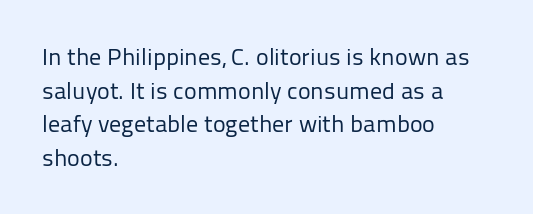
Does the copy run flush right? No — it runs flush left. Does extra space separate the letters? No, they use regular spacing. The letters look calm and open, with moderate or lighter stems. Beneath every word, the page is bare. Normally led — the rows are evenly, conventionally spaced.
